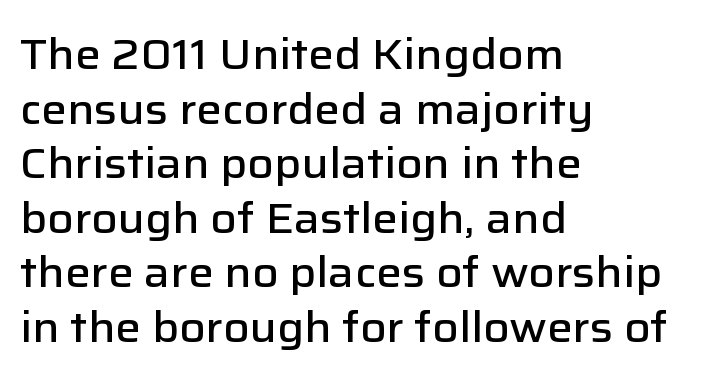
{"serif": "no", "italic": "no", "bold": "semi", "weight": "semibold", "width": "normal", "stroke_contrast": "low", "x_height": "medium", "monospaced": "no", "underline": "no", "align": "left", "line_spacing": "normal", "line_spacing_ratio": 1.27, "letter_spacing": "normal", "letter_spacing_em": 0.0, "glyph_px": 43}
